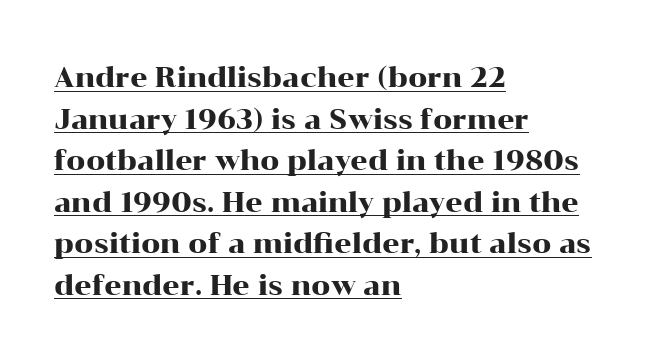
{"italic": "no", "underline": "yes", "align": "left", "line_spacing": "normal", "line_spacing_ratio": 1.54, "letter_spacing": "normal", "letter_spacing_em": 0.0, "glyph_px": 27}
